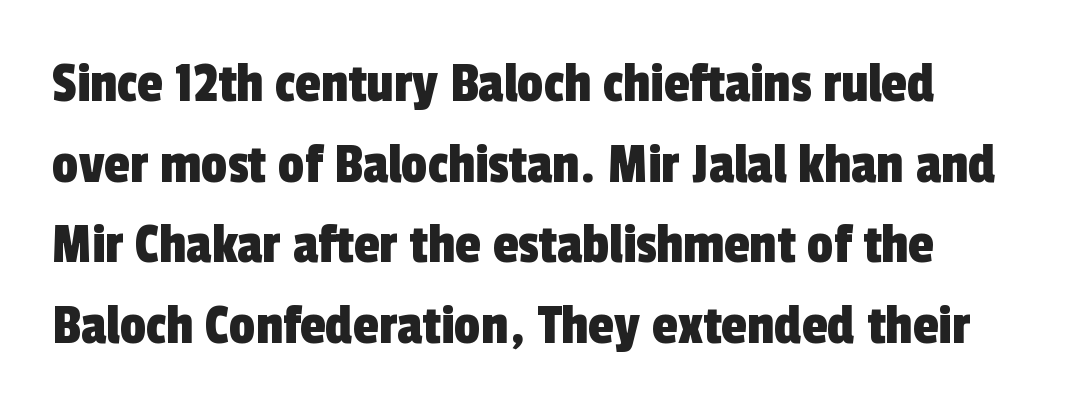
Q: Is the typeface a serif or a sans-serif typeface? A: Sans-serif.
Q: Is the text underlined? A: No.
Q: How is the paragraph aligned? A: Left-aligned.
Q: Is the spacing between letters normal or unusually wide? A: Normal.
Q: Is the spacing between lines tight, normal or loose? A: Normal.
Q: Width (condensed, normal, or wide)? A: Condensed.
Q: x-height? A: Medium.
Q: Monospaced? A: No.
